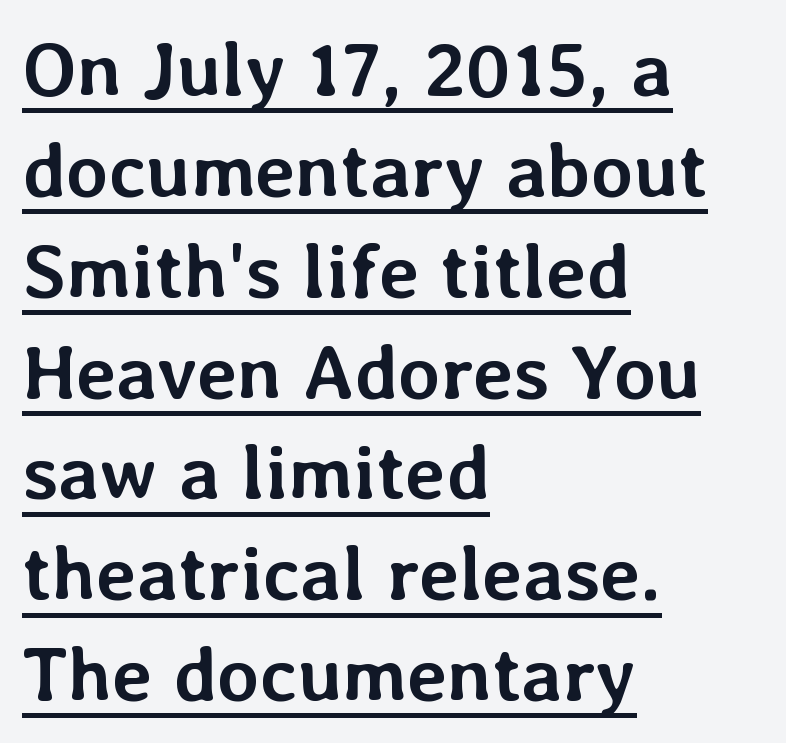
This is underlined copy, the kind a proofreader might mark for attention. The passage shown stacks its lines at a standard gap. The lettering stays uniformly vertical, giving the passage a roman look. Character widths vary here, with narrow letters taking less room than wide ones. Each line starts at the same left margin while the right side varies.
